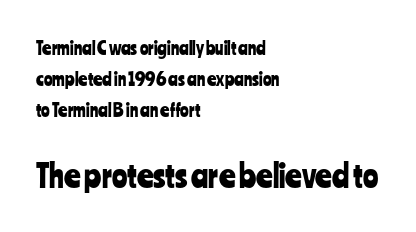
{"serif": "no", "italic": "no", "width": "condensed", "stroke_contrast": "low", "x_height": "medium", "monospaced": "no", "underline": "no", "align": "left", "line_spacing_ratio": 1.72, "letter_spacing": "normal", "letter_spacing_em": 0.0, "larger_block": "second", "size_ratio": 1.78, "glyph_px": 32}
